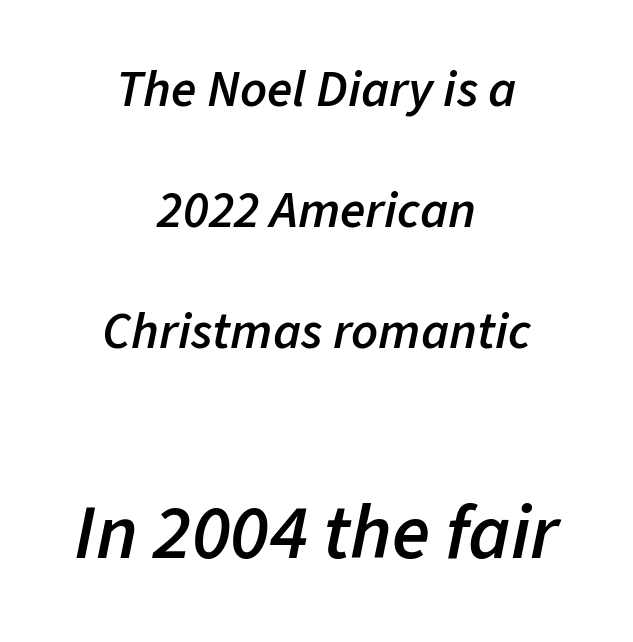
How are the letters spaced? Ordinarily, with no added tracking. The block of text is sparse from top to bottom, with ample space between rows. The axis of the letterforms is tilted away from vertical. Note the varied advance widths — an 'i' is clearly narrower than an 'm'. Of the two passages, the one underneath uses the larger point size. The area under the type is left untouched.
